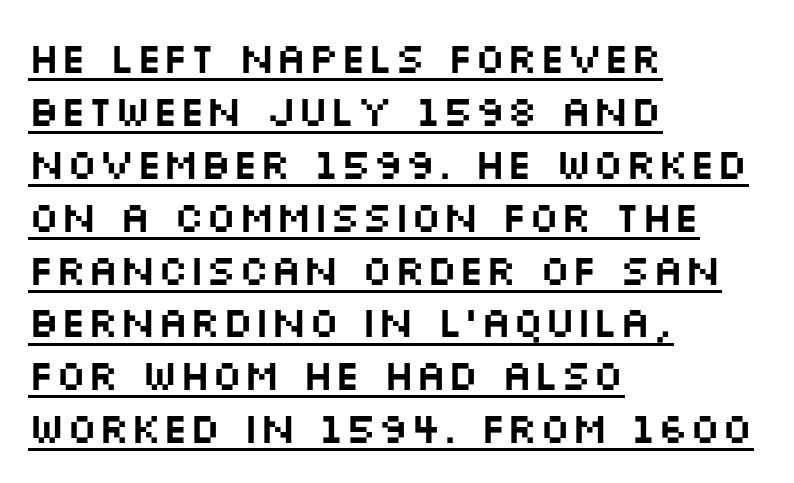
Where is the straight margin? On the left. You can tell from the bare stems that sans-serif type was used. Every stem runs plumb, perpendicular to the baseline. Honestly, the underline is the first thing you notice here. Note the varied advance widths — an 'i' is clearly narrower than an 'm'. Caption: standard tracking, unaltered.
